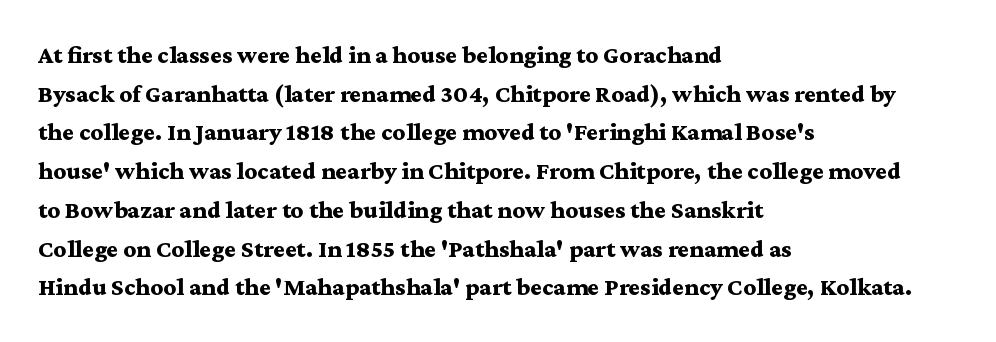
{"italic": "no", "bold": "yes", "underline": "no", "align": "left", "line_spacing": "normal", "line_spacing_ratio": 1.55, "letter_spacing": "normal", "letter_spacing_em": 0.0, "glyph_px": 25}
